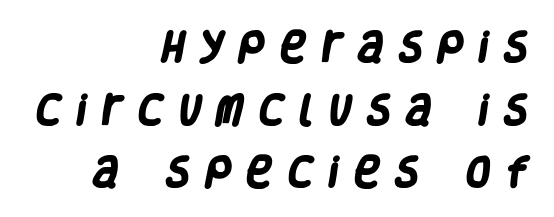
The image shows 34 px heavy, condensed sans-serif type; set right-aligned, line spacing 1.84x, unusually wide letter spacing (+0.48 em), not underlined; low stroke contrast and a large x-height.
